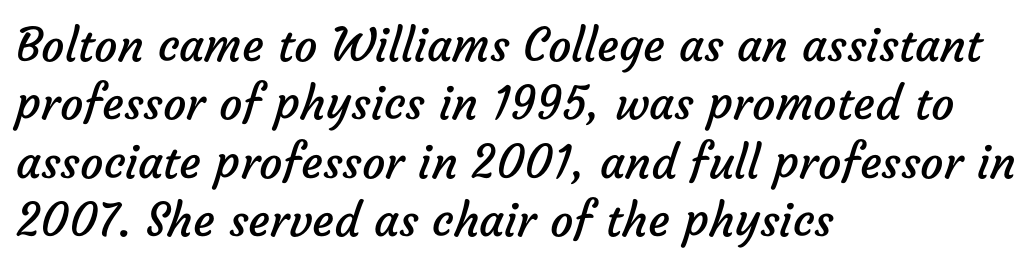
{"serif": "no", "bold": "no", "weight": "regular", "width": "normal", "stroke_contrast": "low", "x_height": "medium", "monospaced": "no", "underline": "no", "align": "left", "line_spacing": "normal", "line_spacing_ratio": 1.27, "letter_spacing": "normal", "letter_spacing_em": 0.0, "glyph_px": 46}
